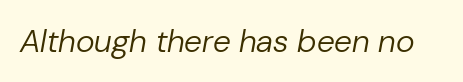
Q: Is the text bold? A: No.
Q: Is the text italic (slanted)? A: Yes, it leans right by about 10 degrees.
Q: Is the text underlined? A: No.
Q: Is the spacing between letters normal or unusually wide? A: Normal.
Q: Width (condensed, normal, or wide)? A: Normal.
Q: Stroke contrast? A: Low.
Q: x-height? A: Medium.
Q: Monospaced? A: No.
